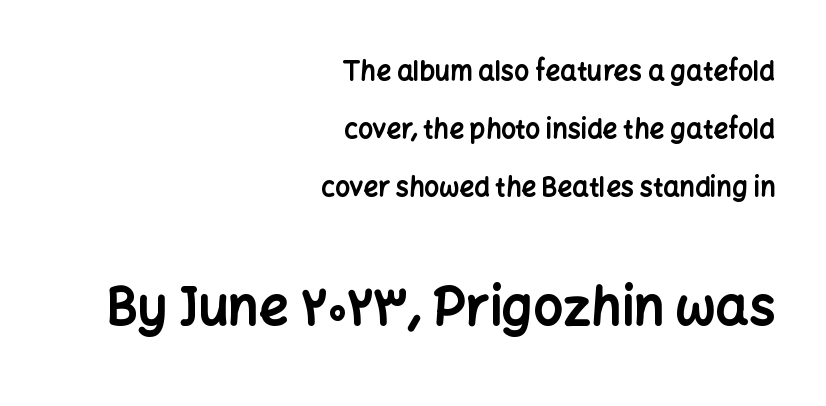
{"serif": "no", "italic": "no", "bold": "yes", "weight": "bold", "width": "normal", "stroke_contrast": "low", "x_height": "medium", "monospaced": "no", "underline": "no", "align": "right", "line_spacing": "loose", "line_spacing_ratio": 2.24, "letter_spacing": "normal", "letter_spacing_em": 0.0, "larger_block": "second", "size_ratio": 2.0, "glyph_px": 52}
